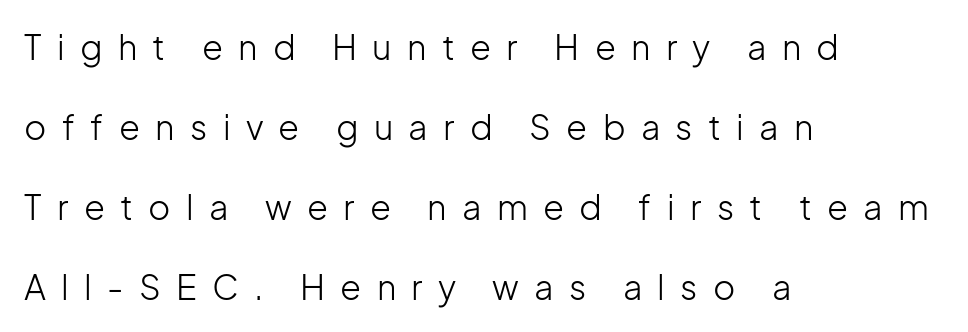
{"serif": "no", "italic": "no", "bold": "no", "weight": "light", "width": "normal", "stroke_contrast": "low", "x_height": "medium", "monospaced": "no", "underline": "no", "align": "left", "line_spacing": "loose", "line_spacing_ratio": 2.35, "letter_spacing": "wide", "letter_spacing_em": 0.45, "glyph_px": 34}
